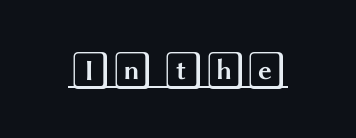
{"italic": "no", "width": "wide", "x_height": "large", "underline": "yes", "letter_spacing": "normal", "letter_spacing_em": 0.0, "glyph_px": 38}
